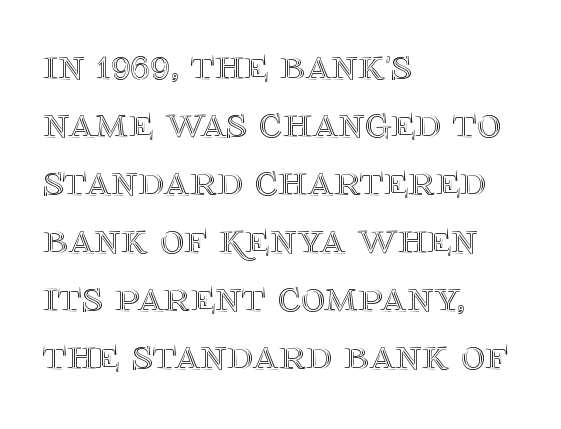
Q: Is the text italic (slanted)? A: No, it is upright.
Q: Is the text underlined? A: No.
Q: How is the paragraph aligned? A: Left-aligned.
Q: Is the spacing between letters normal or unusually wide? A: Normal.
Q: Is the spacing between lines tight, normal or loose? A: Normal.
Q: Width (condensed, normal, or wide)? A: Normal.
Q: x-height? A: Large.
Q: Monospaced? A: No.
